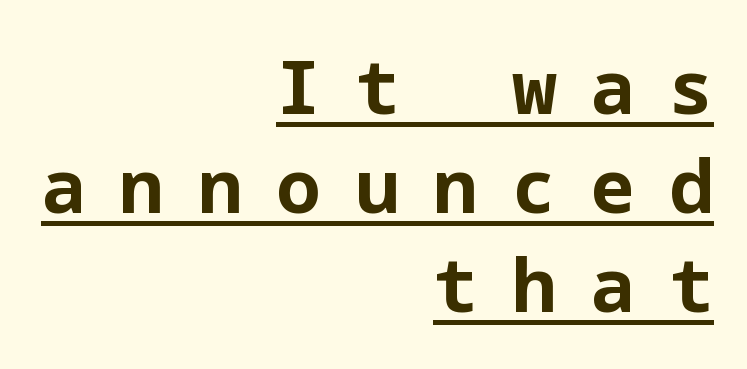
{"serif": "no", "italic": "no", "bold": "yes", "weight": "bold", "width": "normal", "stroke_contrast": "low", "x_height": "medium", "underline": "yes", "align": "right", "line_spacing": "normal", "line_spacing_ratio": 1.34, "letter_spacing": "wide", "letter_spacing_em": 0.46, "glyph_px": 74}
